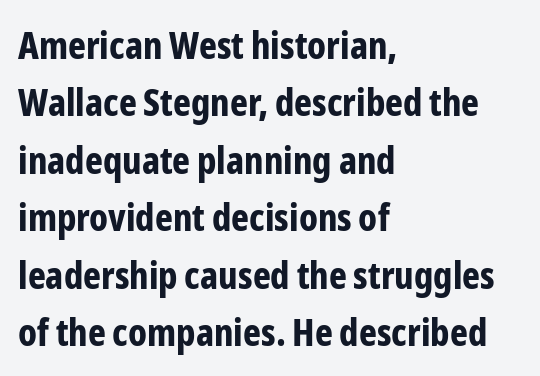
The image shows 38 px bold, condensed sans-serif type, upright; set left-aligned, normal line spacing (1.51x), normal letter spacing, not underlined; low stroke contrast and a medium x-height.
